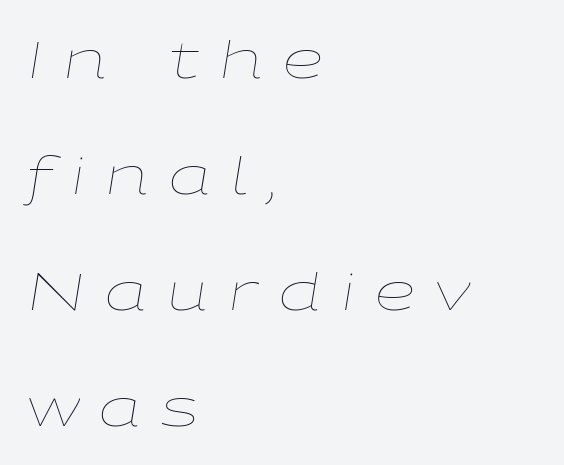
The image shows 52 px thin, wide type, italic (leaning right); set left-aligned, loose line spacing (2.23x), unusually wide letter spacing (+0.39 em), not underlined; low stroke contrast and a medium x-height.
